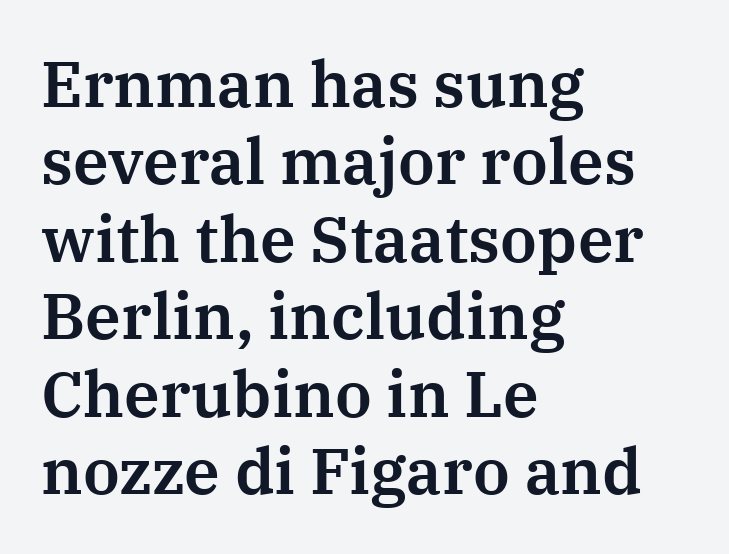
{"serif": "yes", "italic": "no", "width": "normal", "stroke_contrast": "medium", "x_height": "medium", "monospaced": "no", "underline": "no", "align": "left", "line_spacing_ratio": 1.21, "letter_spacing": "normal", "letter_spacing_em": 0.0, "glyph_px": 64}
